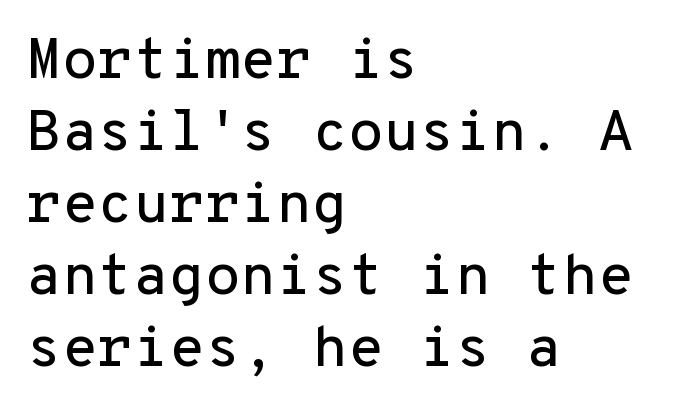
{"serif": "no", "italic": "no", "width": "normal", "stroke_contrast": "low", "x_height": "medium", "monospaced": "yes", "underline": "no", "align": "left", "line_spacing_ratio": 1.24, "letter_spacing": "normal", "letter_spacing_em": 0.0, "glyph_px": 58}
